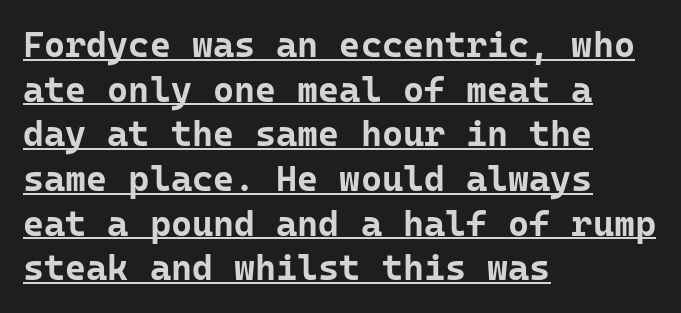
The image shows 36 px bold sans-serif type, upright, monospaced; set left-aligned, line spacing 1.24x, normal letter spacing, underlined; low stroke contrast and a medium x-height.
